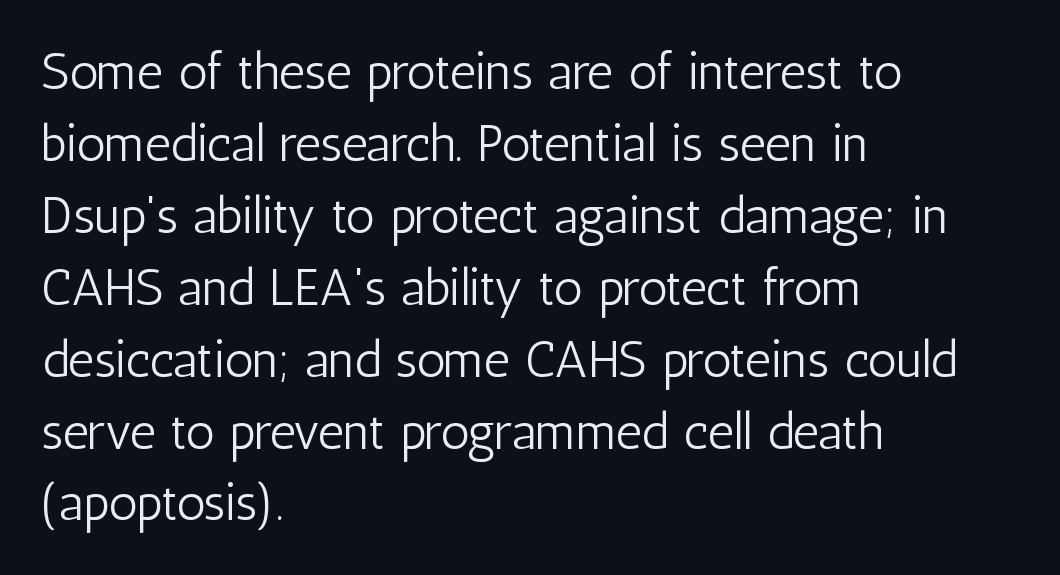
The image shows 51 px light, condensed sans-serif type, upright; set left-aligned, normal line spacing (1.41x), normal letter spacing, not underlined; low stroke contrast and a medium x-height.
